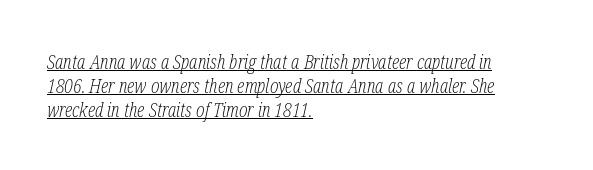
On a weight scale, this lands at 450 or below. Look at the tracking — it's just the regular setting, nothing added. The text carries the slant typical of an italic or oblique font. Is the block centered? No — it sits flush against the left margin.
